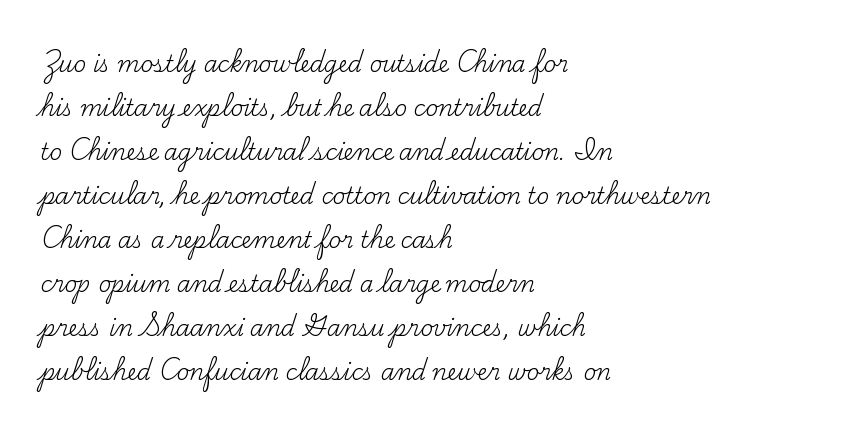
{"bold": "no", "underline": "no", "align": "left", "line_spacing": "loose", "line_spacing_ratio": 2.0, "letter_spacing": "normal", "letter_spacing_em": 0.0, "glyph_px": 22}
